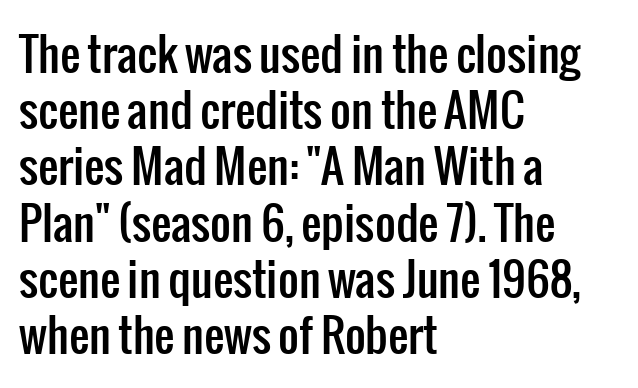
The image shows 45 px condensed sans-serif type, upright; set left-aligned, normal line spacing (1.25x), normal letter spacing, not underlined; low stroke contrast and a medium x-height.
